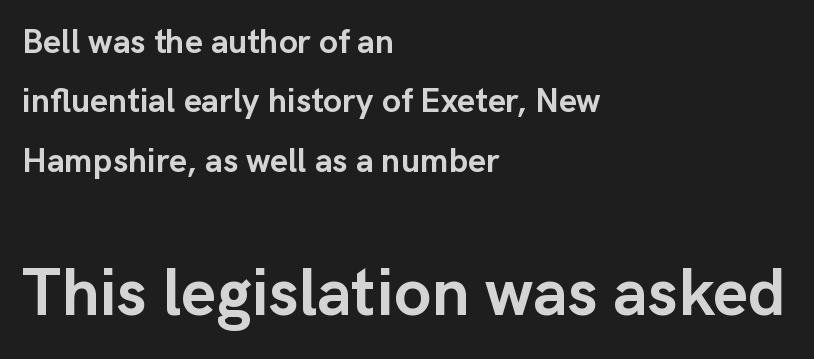
Heft: maximum for text — a bold. The passage shown is not underscored anywhere. Of the two passages, the one underneath uses the larger point size. Caption: multi-line text, flush left, ragged right.
